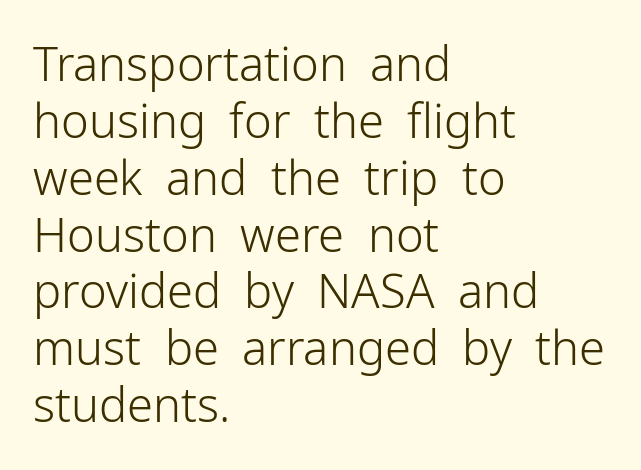
The rendering shows plain stroke endings on the letterforms — a sans-serif design. Tracking here is standard; glyphs follow each other at the usual distance. Think of a printed novel: that variable character pitch is what you see here. Each stroke keeps to a modest, everyday thickness or less.
